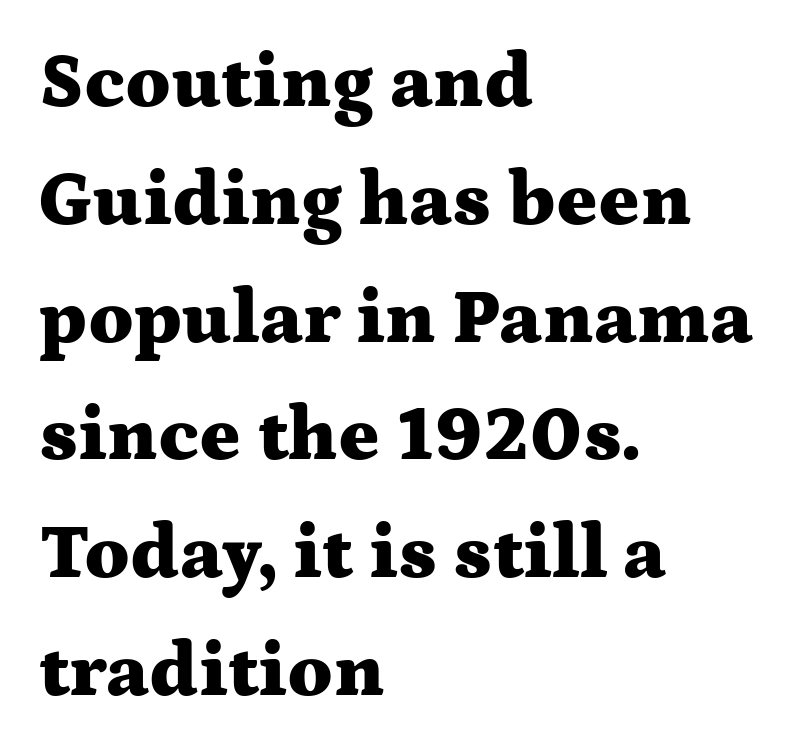
Horizontally, the lines are justified to the leading edge only. Is this a fixed-width face? No — the glyphs have proportional, varying widths. To sum up the face: it has serifs. Posture: upright roman. Each new line begins a customary step beneath the previous one. Students, this is bold: see how much ink each stroke carries.
